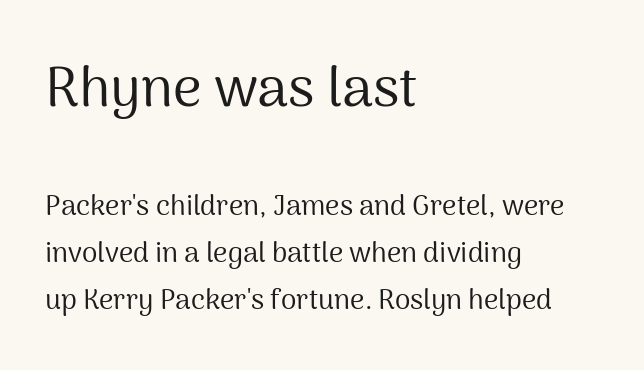
Is this a sans? Yes — the strokes have no serifs. The glyphs are unaccompanied by any horizontal stroke below them. Two sizes are in play, and the larger belongs to the first block. The letters sit at their default tracking, neither squeezed nor spread. Does the leading feel generous? No, just average.
